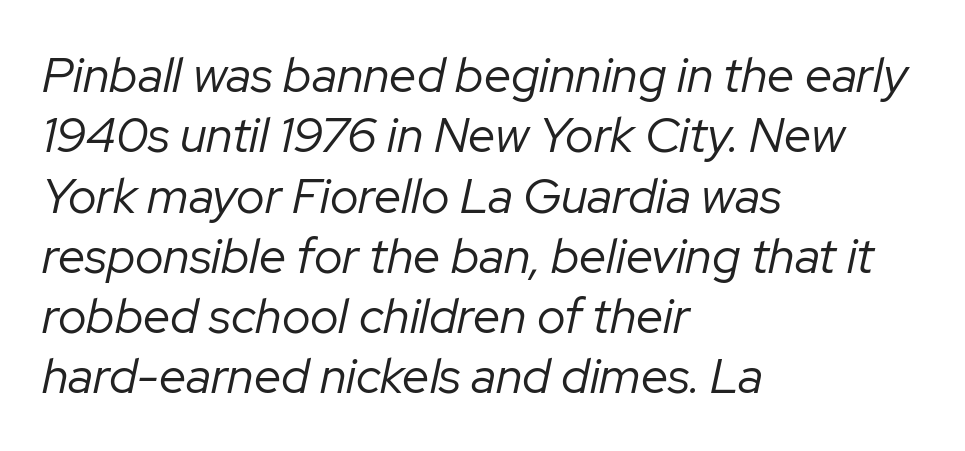
Q: Is the text bold? A: No.
Q: Is the text italic (slanted)? A: Yes, it leans right by about 12 degrees.
Q: Is the text underlined? A: No.
Q: How is the paragraph aligned? A: Left-aligned.
Q: Is the spacing between letters normal or unusually wide? A: Normal.
Q: Width (condensed, normal, or wide)? A: Normal.
Q: Stroke contrast? A: Low.
Q: x-height? A: Medium.
Q: Monospaced? A: No.
